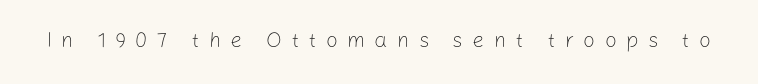
{"italic": "no", "bold": "no", "underline": "no", "letter_spacing": "wide", "letter_spacing_em": 0.44, "glyph_px": 21}
